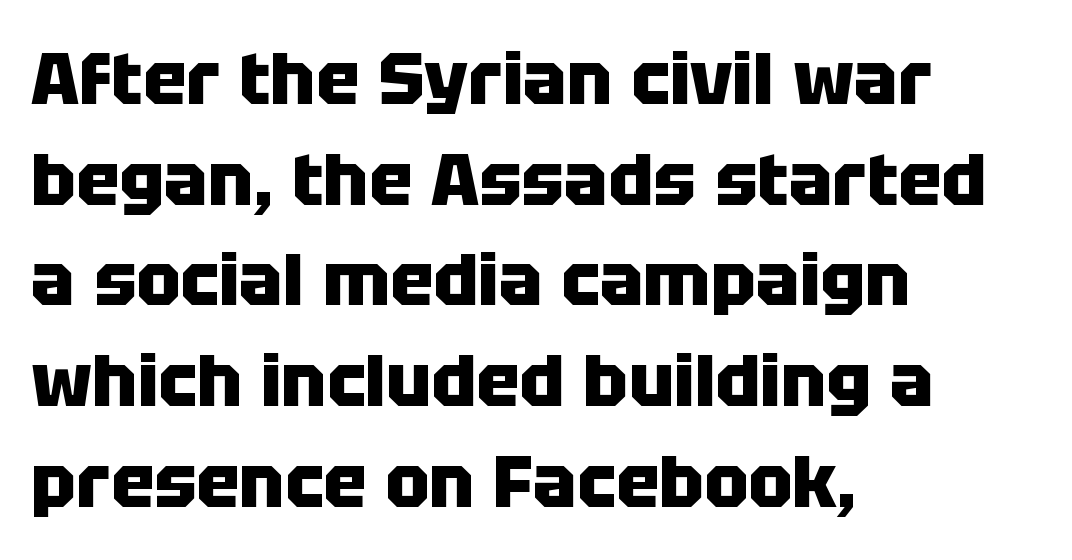
These lines are rendered in a variable-pitch font. Reading down the block, your eye returns to a fixed left position each line. Look at the bottom of the vertical strokes: they stop flat, with no serifs. Compared with typical paragraphs, the rows here are spaced about the same. Just letters on the line, the space beneath them empty. Caption: bold face, heavy strokes.
